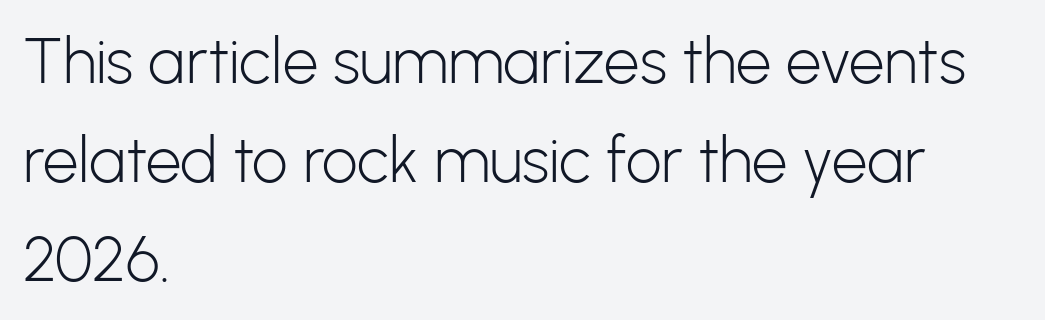
The image shows 63 px light sans-serif type, upright; set left-aligned, normal line spacing (1.57x), normal letter spacing, not underlined; low stroke contrast and a medium x-height.
